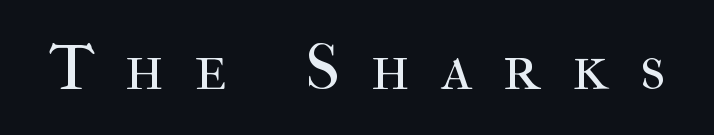
{"serif": "yes", "italic": "no", "bold": "no", "weight": "regular", "width": "normal", "stroke_contrast": "high", "x_height": "medium", "monospaced": "no", "underline": "no", "letter_spacing": "wide", "letter_spacing_em": 0.48, "glyph_px": 66}
